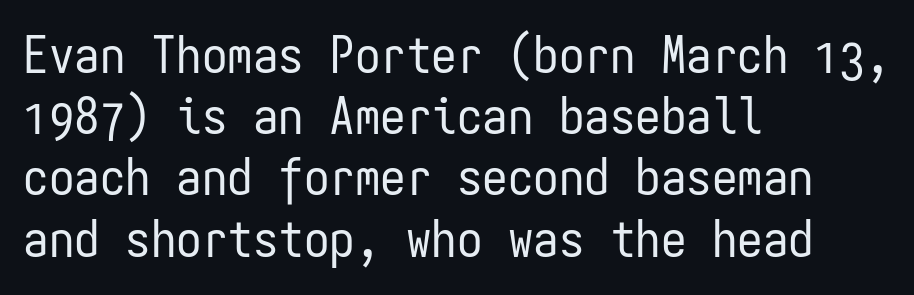
Look at the tracking — it's just the regular setting, nothing added. Do the characters align in a grid? Yes, the font is monospaced. Serif or sans? Sans — the stroke terminals are bare. Plain, unruled lines of type. Left-aligned paragraph, ragged on the right. Letters have the restrained weight of plain body copy at most.
